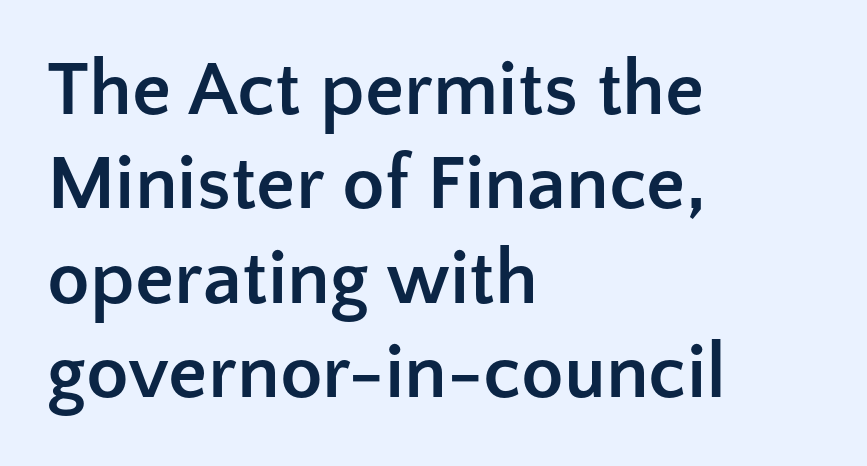
The image shows 78 px semibold sans-serif type, upright; set left-aligned, line spacing 1.21x, normal letter spacing, not underlined; low stroke contrast and a medium x-height.
